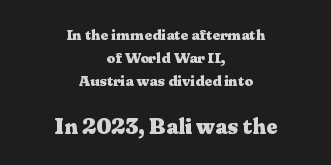
Q: Is the text bold? A: Yes.
Q: Is the text italic (slanted)? A: No, it is upright.
Q: Is the text underlined? A: No.
Q: How is the paragraph aligned? A: Centered.
Q: Is the spacing between letters normal or unusually wide? A: Normal.
Q: Is the spacing between lines tight, normal or loose? A: Normal.
Q: Which block of text is set in a larger size, the first (top) or the second (bottom)? A: The second (bottom) one.
